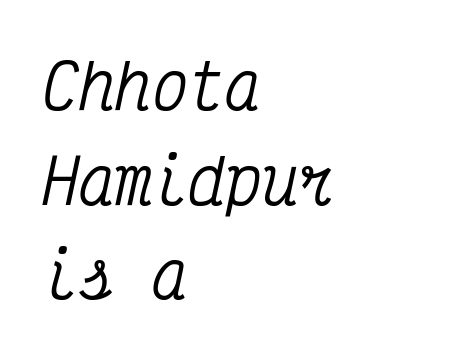
{"serif": "yes", "italic": "yes", "lean": "right", "slant_degrees": 12, "width": "condensed", "stroke_contrast": "medium", "x_height": "medium", "monospaced": "yes", "underline": "no", "align": "left", "line_spacing": "normal", "line_spacing_ratio": 1.55, "letter_spacing": "normal", "letter_spacing_em": 0.0, "glyph_px": 61}
